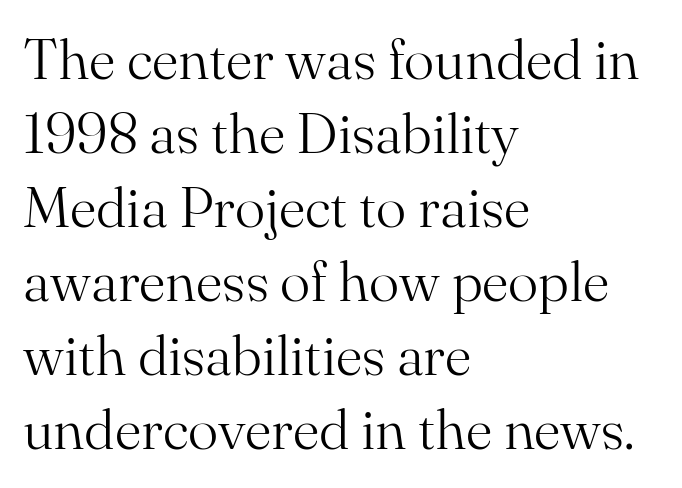
The image shows 57 px light serif type, upright; set left-aligned, normal line spacing (1.3x), normal letter spacing, not underlined; medium stroke contrast and a small x-height.
